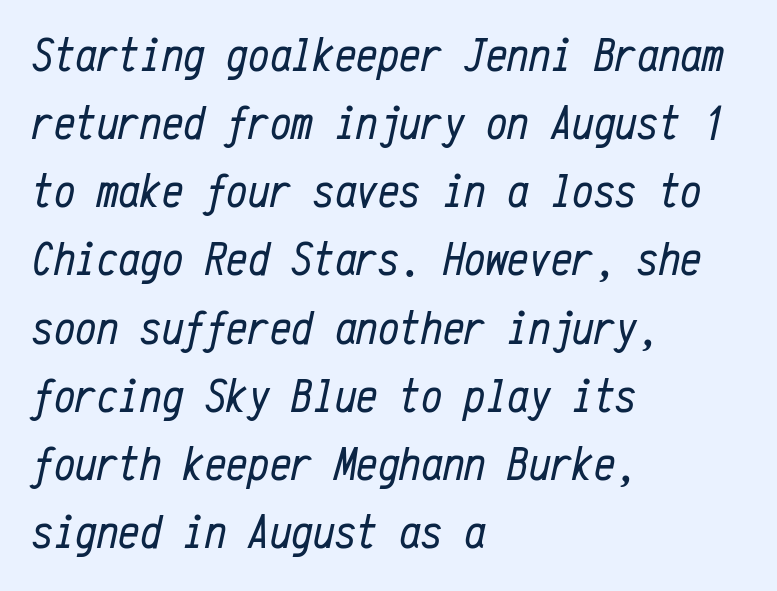
The zone under the glyphs is completely vacant. The vertical gap from one line to the next is medium. Stems here are at most as thick as an everyday book face. Look at the tracking — it's just the regular setting, nothing added. The passage shown is typed in a monospace face where columns stay perfectly aligned.
